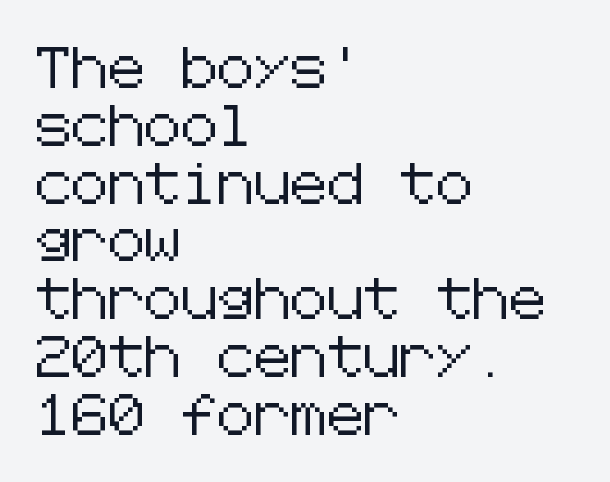
Q: Is the text italic (slanted)? A: No, it is upright.
Q: Is the typeface a serif or a sans-serif typeface? A: Sans-serif.
Q: Is the text underlined? A: No.
Q: How is the paragraph aligned? A: Left-aligned.
Q: Is the spacing between letters normal or unusually wide? A: Normal.
Q: Is the spacing between lines tight, normal or loose? A: Normal.
Q: Width (condensed, normal, or wide)? A: Normal.
Q: Stroke contrast? A: Low.
Q: x-height? A: Medium.
